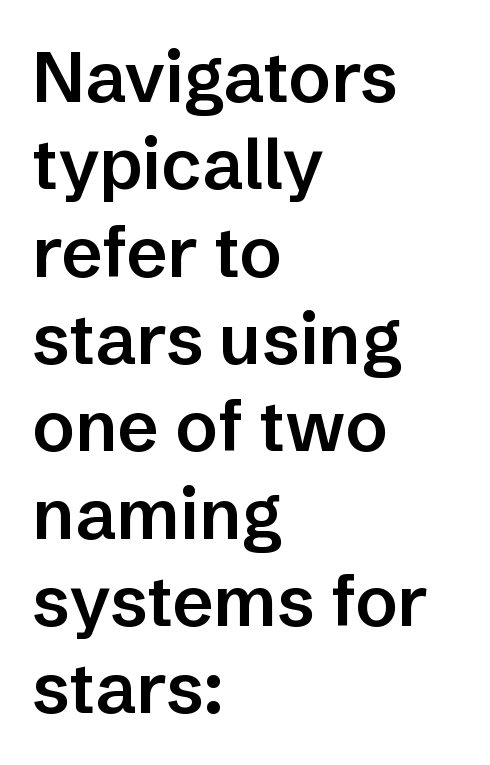
Q: Is the text bold? A: Semi-bold.
Q: Is the text italic (slanted)? A: No, it is upright.
Q: Is the typeface a serif or a sans-serif typeface? A: Sans-serif.
Q: Is the text underlined? A: No.
Q: How is the paragraph aligned? A: Left-aligned.
Q: Is the spacing between letters normal or unusually wide? A: Normal.
Q: Width (condensed, normal, or wide)? A: Normal.
Q: Stroke contrast? A: Low.
Q: x-height? A: Medium.
Q: Monospaced? A: No.
